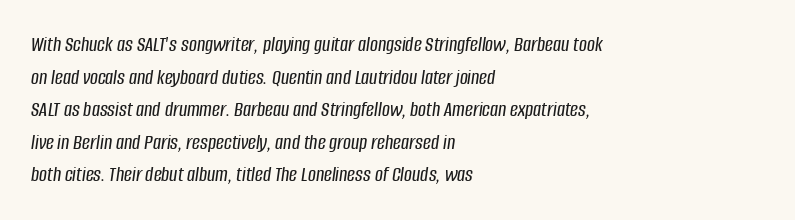
Q: Is the text italic (slanted)? A: Yes, it leans right by about 8 degrees.
Q: Is the text underlined? A: No.
Q: How is the paragraph aligned? A: Left-aligned.
Q: Is the spacing between letters normal or unusually wide? A: Normal.
Q: Is the spacing between lines tight, normal or loose? A: Normal.
